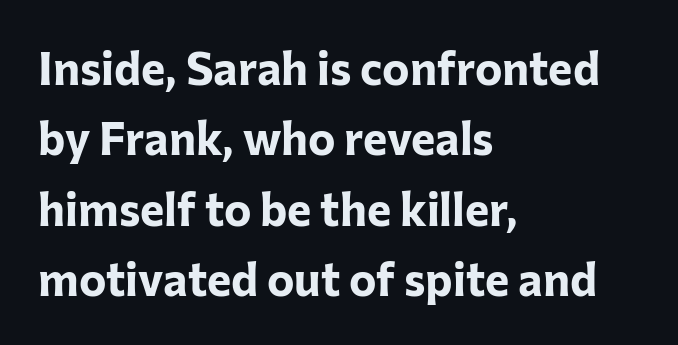
What stands out about the letter spacing? Nothing — it is the standard amount. Notice how thick the strokes are: this is what a full bold looks like. Designer's note — italics off, roman on. Each row of text sits above clean, open space.
